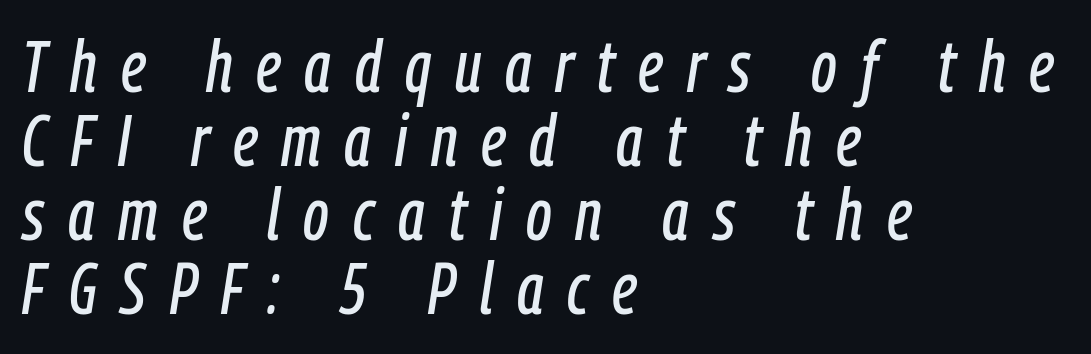
The tracking reads as deliberately expanded to a designer's eye. A student would call this left alignment; a typographer would say flush left, rag right. Honestly, there is no underline to notice here at all. A typesetter would call this leading minimal, almost set solid. Proportional: the letters do not fall into vertical columns.
